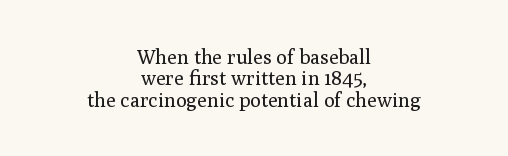
{"italic": "no", "bold": "no", "underline": "no", "align": "center", "line_spacing": "tight", "line_spacing_ratio": 1.07, "letter_spacing": "normal", "letter_spacing_em": 0.0, "glyph_px": 20}
